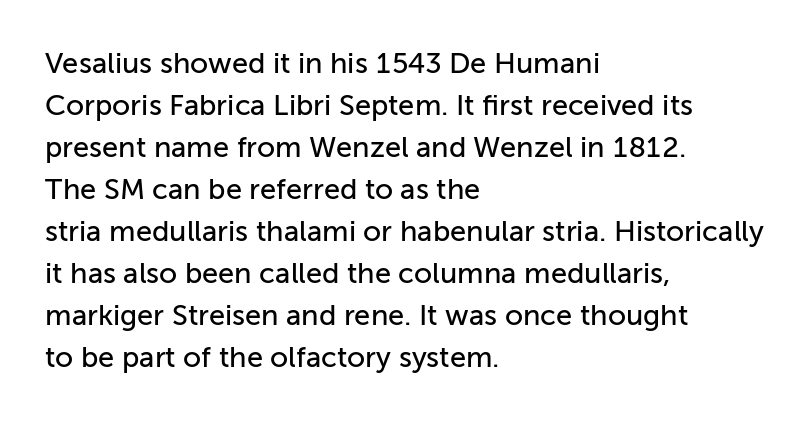
The image shows 29 px sans-serif type, upright; set left-aligned, normal line spacing (1.45x), normal letter spacing, not underlined; low stroke contrast and a medium x-height.
